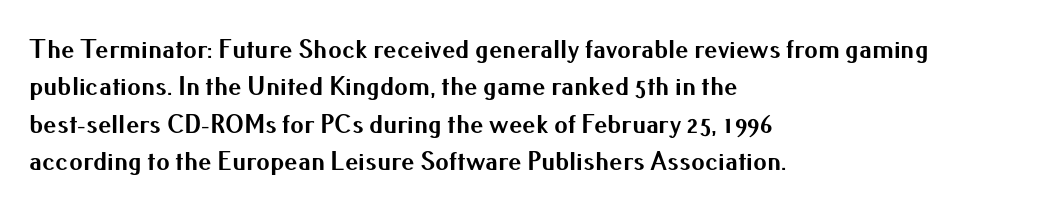
Q: Is the text bold? A: Yes.
Q: Is the text italic (slanted)? A: No, it is upright.
Q: Is the text underlined? A: No.
Q: How is the paragraph aligned? A: Left-aligned.
Q: Is the spacing between letters normal or unusually wide? A: Normal.
Q: Is the spacing between lines tight, normal or loose? A: Normal.
